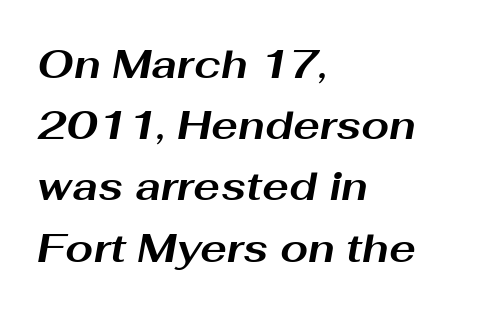
The image shows 40 px bold, wide type, italic (leaning right); set left-aligned, normal line spacing (1.53x), normal letter spacing, not underlined; medium stroke contrast and a medium x-height.
